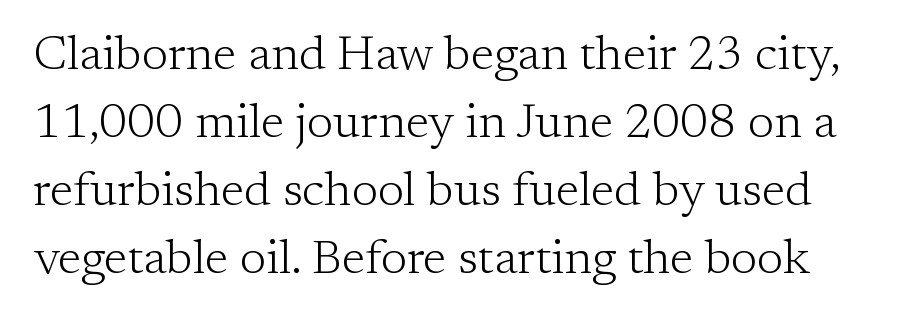
{"serif": "yes", "italic": "no", "bold": "no", "weight": "light", "width": "normal", "stroke_contrast": "low", "x_height": "medium", "monospaced": "no", "underline": "no", "line_spacing": "normal", "line_spacing_ratio": 1.42, "letter_spacing": "normal", "letter_spacing_em": 0.0, "glyph_px": 48}
